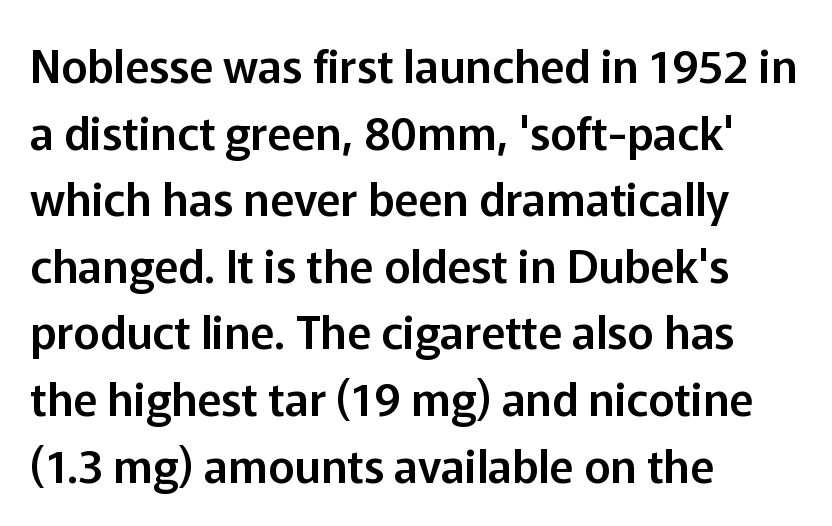
The image shows 45 px sans-serif type, upright; set left-aligned, normal line spacing (1.48x), normal letter spacing, not underlined; low stroke contrast and a medium x-height.
